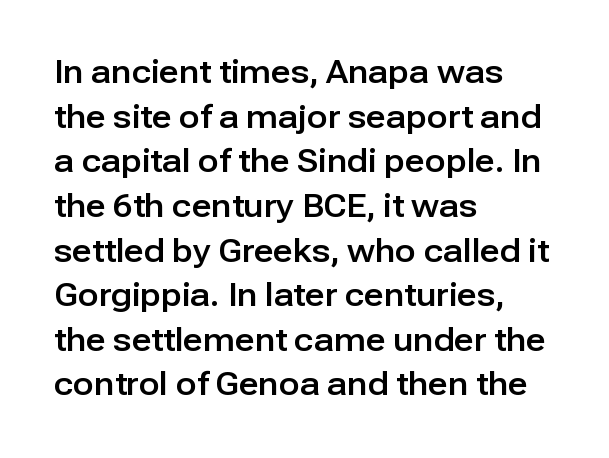
The image shows 31 px sans-serif type, upright; set left-aligned, normal line spacing (1.44x), normal letter spacing, not underlined; low stroke contrast and a medium x-height.
